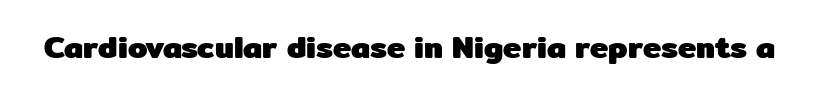
The image shows 31 px heavy sans-serif type, upright; set normal letter spacing, not underlined; low stroke contrast and a medium x-height.
